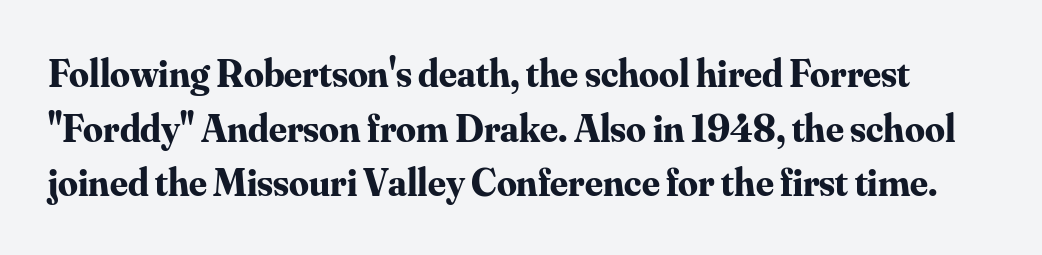
The image shows 39 px bold serif type, upright; set normal line spacing (1.4x), normal letter spacing, not underlined; medium stroke contrast and a small x-height.
